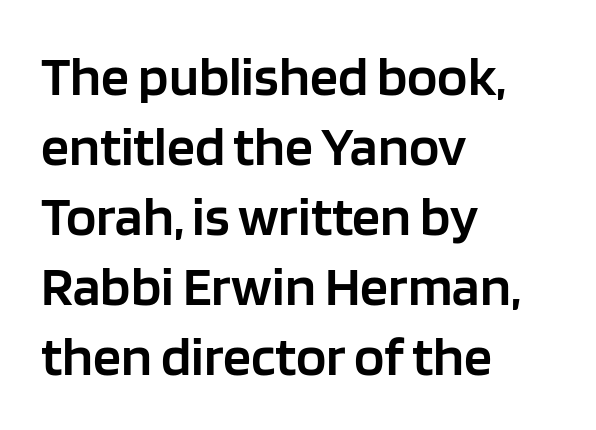
The image shows 56 px semibold sans-serif type, upright; set left-aligned, normal line spacing (1.25x), normal letter spacing, not underlined; low stroke contrast and a large x-height.
